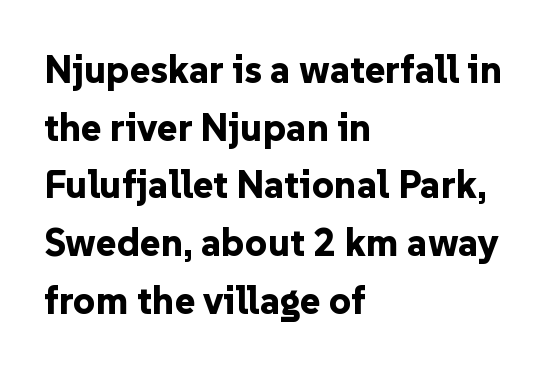
Q: Is the text bold? A: Yes.
Q: Is the text italic (slanted)? A: No, it is upright.
Q: Is the typeface a serif or a sans-serif typeface? A: Sans-serif.
Q: Is the text underlined? A: No.
Q: How is the paragraph aligned? A: Left-aligned.
Q: Is the spacing between letters normal or unusually wide? A: Normal.
Q: Is the spacing between lines tight, normal or loose? A: Normal.
Q: Width (condensed, normal, or wide)? A: Normal.
Q: Stroke contrast? A: Low.
Q: x-height? A: Medium.
Q: Monospaced? A: No.
